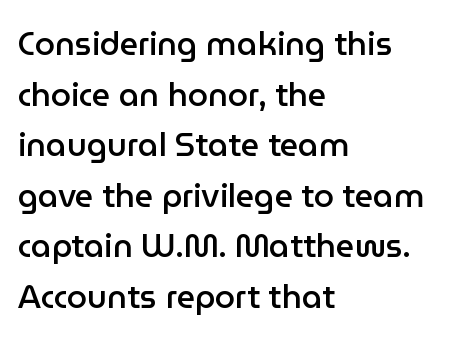
Q: Is the text bold? A: Semi-bold.
Q: Is the text italic (slanted)? A: No, it is upright.
Q: Is the typeface a serif or a sans-serif typeface? A: Sans-serif.
Q: Is the text underlined? A: No.
Q: How is the paragraph aligned? A: Left-aligned.
Q: Is the spacing between letters normal or unusually wide? A: Normal.
Q: Is the spacing between lines tight, normal or loose? A: Normal.
Q: Width (condensed, normal, or wide)? A: Normal.
Q: Stroke contrast? A: Low.
Q: x-height? A: Medium.
Q: Monospaced? A: No.
